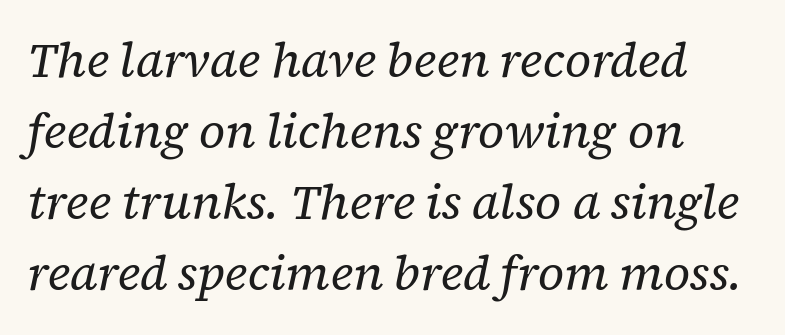
Q: Is the text bold? A: No.
Q: Is the text italic (slanted)? A: Yes, it leans right by about 12 degrees.
Q: Is the typeface a serif or a sans-serif typeface? A: Serif.
Q: Is the text underlined? A: No.
Q: How is the paragraph aligned? A: Left-aligned.
Q: Is the spacing between letters normal or unusually wide? A: Normal.
Q: Is the spacing between lines tight, normal or loose? A: Normal.
Q: Width (condensed, normal, or wide)? A: Normal.
Q: Stroke contrast? A: Low.
Q: x-height? A: Medium.
Q: Monospaced? A: No.
